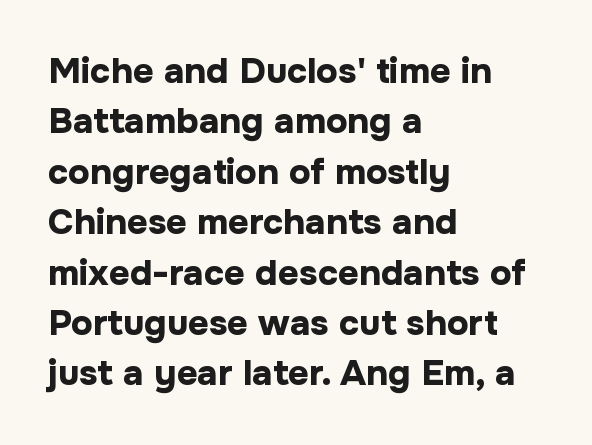
Q: Is the text bold? A: Yes.
Q: Is the text italic (slanted)? A: No, it is upright.
Q: Is the typeface a serif or a sans-serif typeface? A: Sans-serif.
Q: Is the text underlined? A: No.
Q: How is the paragraph aligned? A: Left-aligned.
Q: Is the spacing between letters normal or unusually wide? A: Normal.
Q: Is the spacing between lines tight, normal or loose? A: Normal.
Q: Width (condensed, normal, or wide)? A: Normal.
Q: Stroke contrast? A: Low.
Q: x-height? A: Medium.
Q: Monospaced? A: No.
